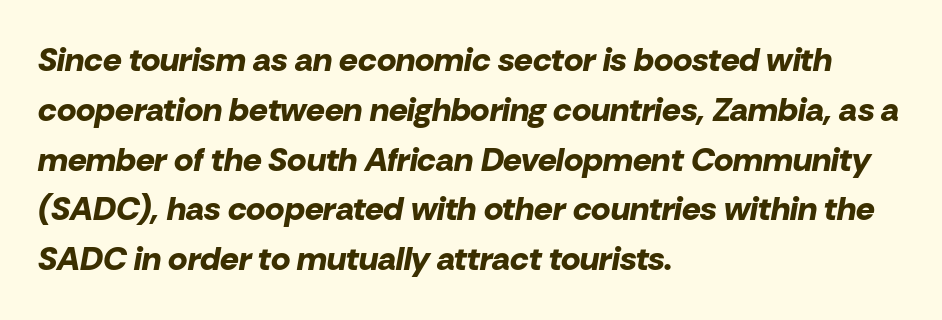
Q: Is the text bold? A: Yes.
Q: Is the text italic (slanted)? A: Yes, it leans right by about 10 degrees.
Q: Is the text underlined? A: No.
Q: How is the paragraph aligned? A: Left-aligned.
Q: Is the spacing between letters normal or unusually wide? A: Normal.
Q: Is the spacing between lines tight, normal or loose? A: Normal.
Q: Width (condensed, normal, or wide)? A: Normal.
Q: Stroke contrast? A: Low.
Q: x-height? A: Medium.
Q: Monospaced? A: No.
